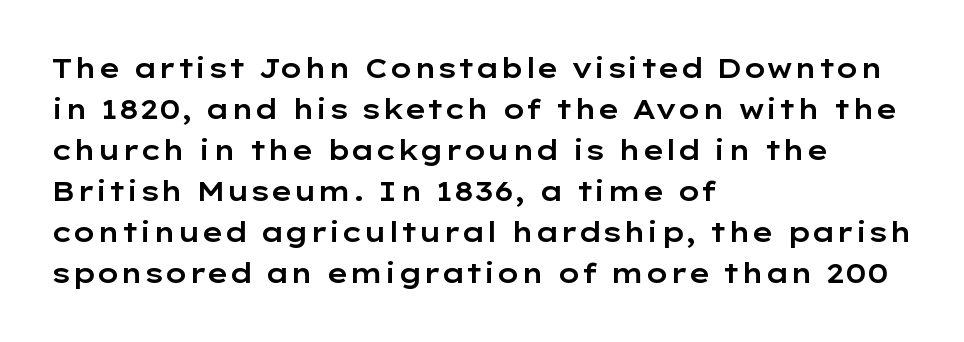
{"italic": "no", "underline": "no", "align": "left", "line_spacing": "normal", "line_spacing_ratio": 1.52, "letter_spacing": "normal", "letter_spacing_em": 0.0, "glyph_px": 27}
